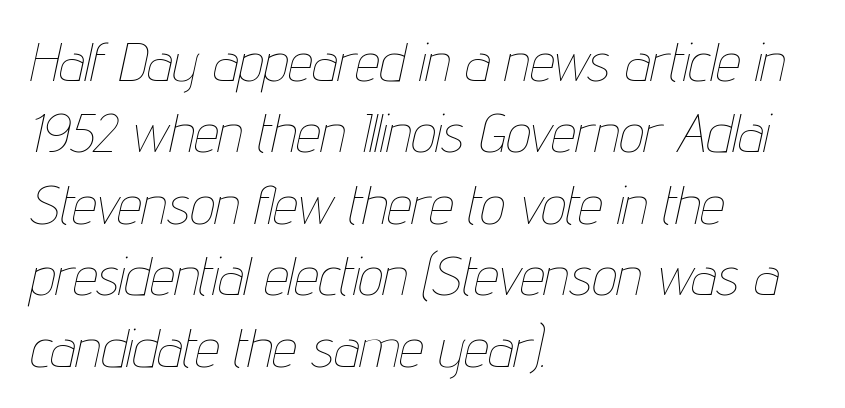
Q: Is the text bold? A: No.
Q: Is the text italic (slanted)? A: Yes, it leans right by about 12 degrees.
Q: Is the text underlined? A: No.
Q: How is the paragraph aligned? A: Left-aligned.
Q: Is the spacing between letters normal or unusually wide? A: Normal.
Q: Is the spacing between lines tight, normal or loose? A: Normal.
Q: Width (condensed, normal, or wide)? A: Condensed.
Q: Stroke contrast? A: Low.
Q: x-height? A: Medium.
Q: Monospaced? A: No.
